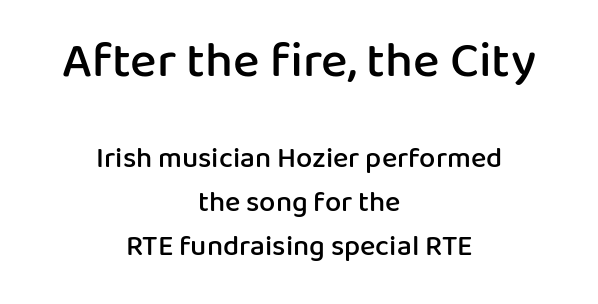
Q: Is the text bold? A: Semi-bold.
Q: Is the text italic (slanted)? A: No, it is upright.
Q: Is the typeface a serif or a sans-serif typeface? A: Sans-serif.
Q: Is the text underlined? A: No.
Q: How is the paragraph aligned? A: Centered.
Q: Is the spacing between letters normal or unusually wide? A: Normal.
Q: Is the spacing between lines tight, normal or loose? A: Normal.
Q: Which block of text is set in a larger size, the first (top) or the second (bottom)? A: The first (top) one.
Q: Width (condensed, normal, or wide)? A: Normal.
Q: Stroke contrast? A: Low.
Q: x-height? A: Medium.
Q: Monospaced? A: No.
